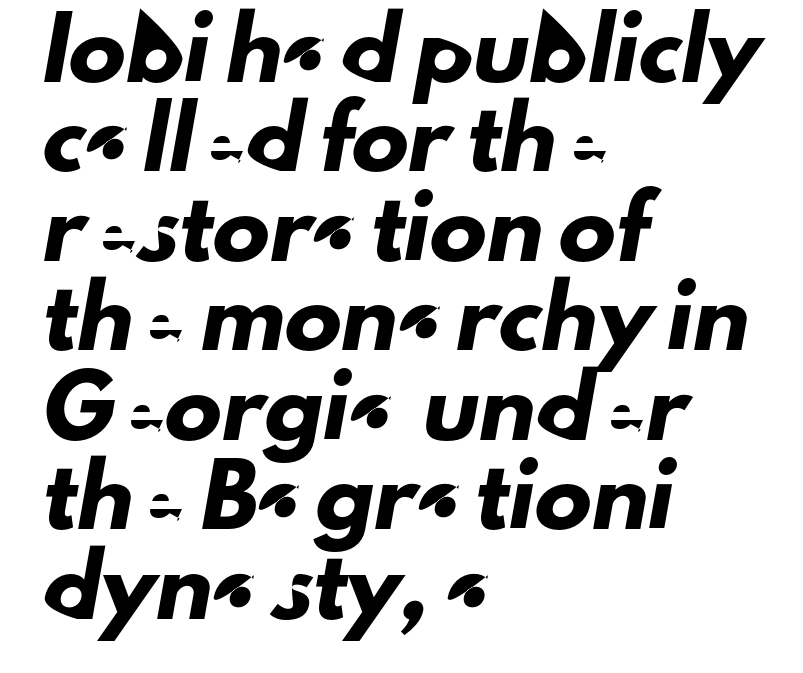
Q: Is the typeface a serif or a sans-serif typeface? A: Sans-serif.
Q: Is the text underlined? A: No.
Q: How is the paragraph aligned? A: Left-aligned.
Q: Is the spacing between letters normal or unusually wide? A: Normal.
Q: Is the spacing between lines tight, normal or loose? A: Normal.
Q: Width (condensed, normal, or wide)? A: Normal.
Q: Stroke contrast? A: Low.
Q: x-height? A: Small.
Q: Monospaced? A: No.
